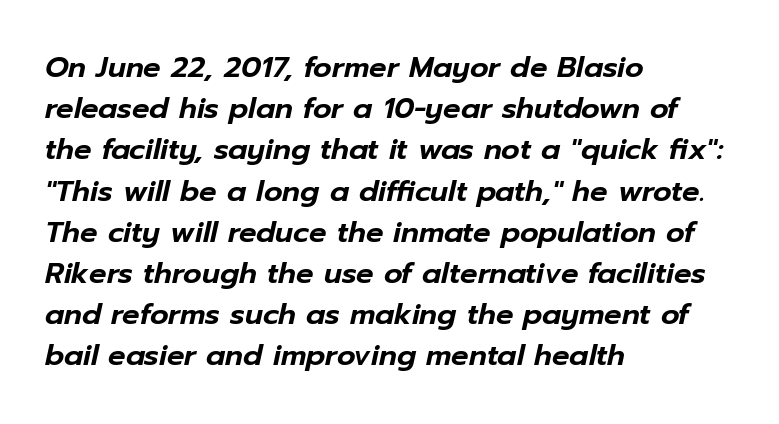
The image shows 29 px text type, italic (leaning right); set left-aligned, normal line spacing (1.42x), normal letter spacing, not underlined; low stroke contrast and a medium x-height.
